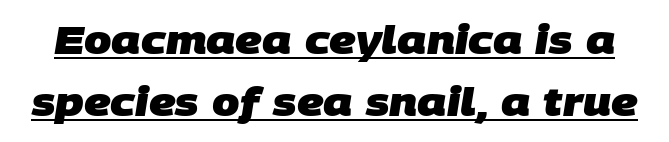
Q: Is the text bold? A: Yes.
Q: Is the typeface a serif or a sans-serif typeface? A: Sans-serif.
Q: Is the text underlined? A: Yes.
Q: Is the spacing between letters normal or unusually wide? A: Normal.
Q: Is the spacing between lines tight, normal or loose? A: Normal.
Q: Width (condensed, normal, or wide)? A: Normal.
Q: Stroke contrast? A: Low.
Q: x-height? A: Large.
Q: Monospaced? A: No.
